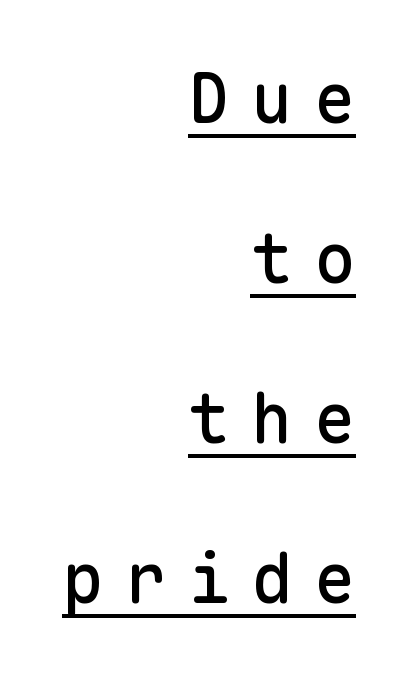
The image shows 69 px sans-serif type, upright, monospaced; set right-aligned, loose line spacing (2.32x), unusually wide letter spacing (+0.31 em), underlined; low stroke contrast and a medium x-height.
